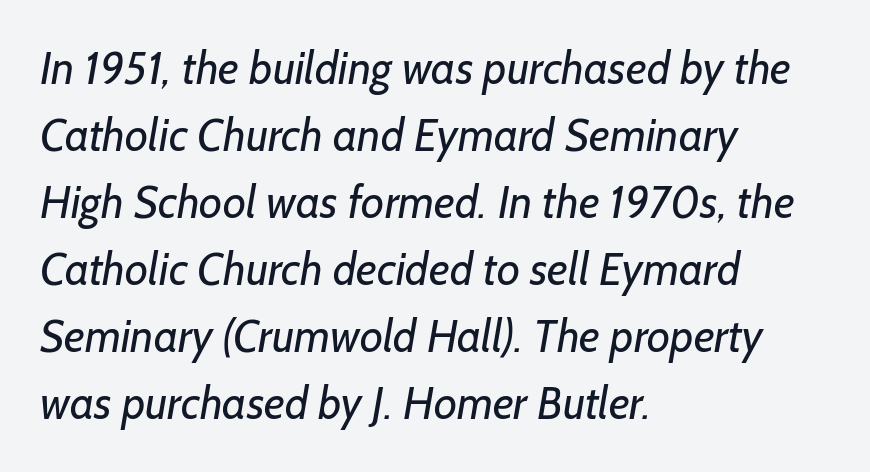
The image shows 45 px regular-weight sans-serif type; set left-aligned, normal line spacing (1.49x), normal letter spacing, not underlined; low stroke contrast and a medium x-height.
